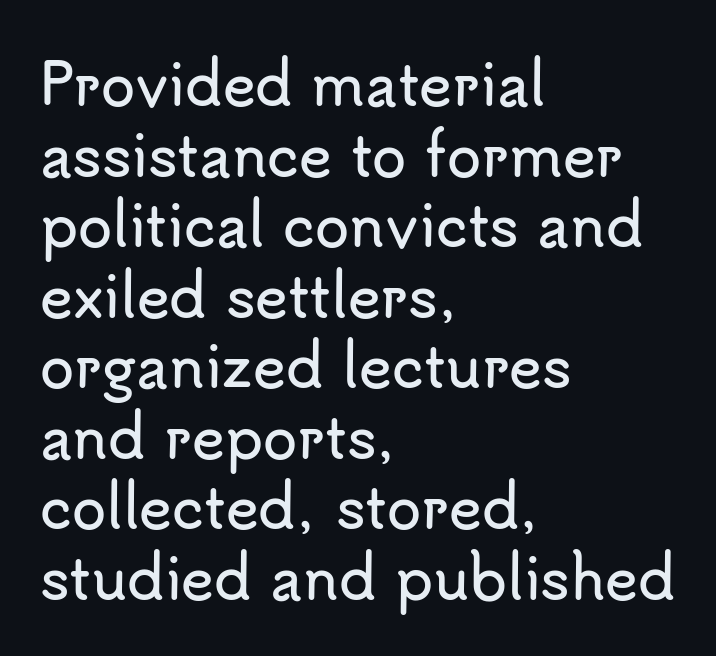
Letterform terminals end flat and unadorned throughout the passage. The words here are not underlined. Think of a printed novel: that variable character pitch is what you see here. The space between consecutive lines is moderate. Leftover space on each line is placed entirely after the last word. Style check: upright.
